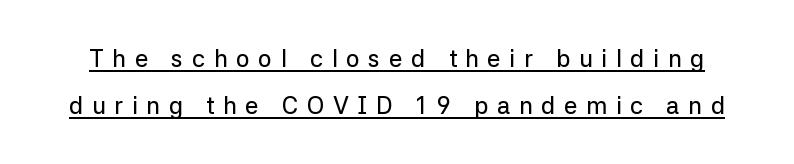
{"italic": "no", "underline": "yes", "line_spacing": "loose", "line_spacing_ratio": 1.95, "letter_spacing": "wide", "letter_spacing_em": 0.36, "glyph_px": 24}
